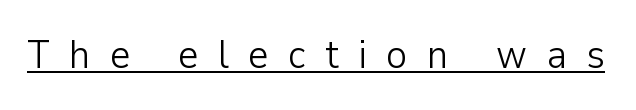
{"serif": "no", "italic": "no", "bold": "no", "weight": "light", "width": "normal", "stroke_contrast": "low", "x_height": "medium", "monospaced": "no", "underline": "yes", "letter_spacing": "wide", "letter_spacing_em": 0.48, "glyph_px": 40}
